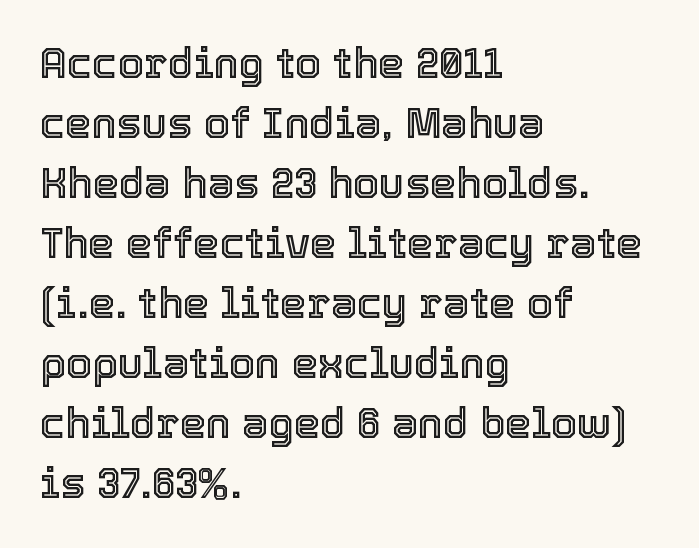
Q: Is the text italic (slanted)? A: No, it is upright.
Q: Is the text underlined? A: No.
Q: How is the paragraph aligned? A: Left-aligned.
Q: Is the spacing between letters normal or unusually wide? A: Normal.
Q: Is the spacing between lines tight, normal or loose? A: Normal.
Q: Width (condensed, normal, or wide)? A: Normal.
Q: x-height? A: Medium.
Q: Monospaced? A: No.
